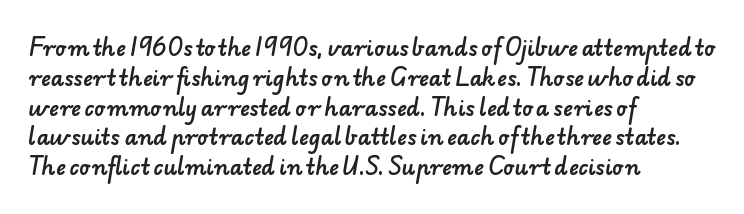
The image shows 21 px text type; set left-aligned, normal line spacing (1.42x), normal letter spacing, not underlined.
